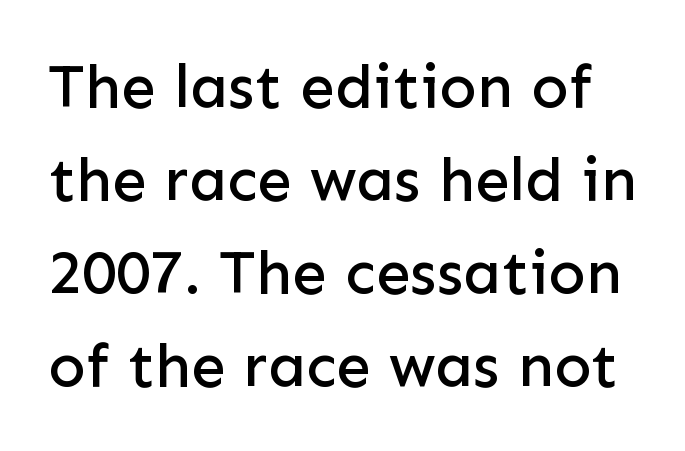
Q: Is the text italic (slanted)? A: No, it is upright.
Q: Is the typeface a serif or a sans-serif typeface? A: Sans-serif.
Q: Is the text underlined? A: No.
Q: Is the spacing between letters normal or unusually wide? A: Normal.
Q: Is the spacing between lines tight, normal or loose? A: Normal.
Q: Width (condensed, normal, or wide)? A: Normal.
Q: Stroke contrast? A: Low.
Q: x-height? A: Medium.
Q: Monospaced? A: No.
